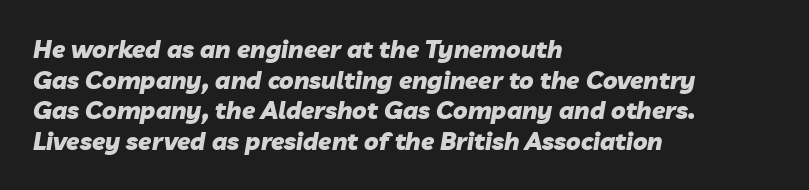
Q: Is the text bold? A: Yes.
Q: Is the text italic (slanted)? A: Yes, it leans right by about 10 degrees.
Q: Is the text underlined? A: No.
Q: How is the paragraph aligned? A: Left-aligned.
Q: Is the spacing between letters normal or unusually wide? A: Normal.
Q: Is the spacing between lines tight, normal or loose? A: Normal.
